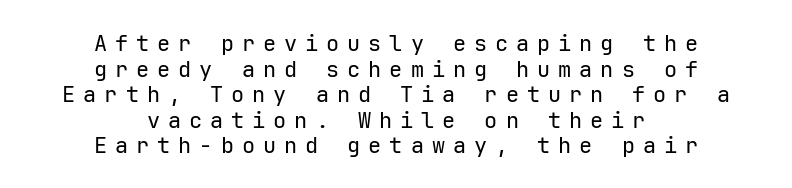
The image shows 22 px text type, upright; set centered, line spacing 1.16x, unusually wide letter spacing (+0.36 em), not underlined.
